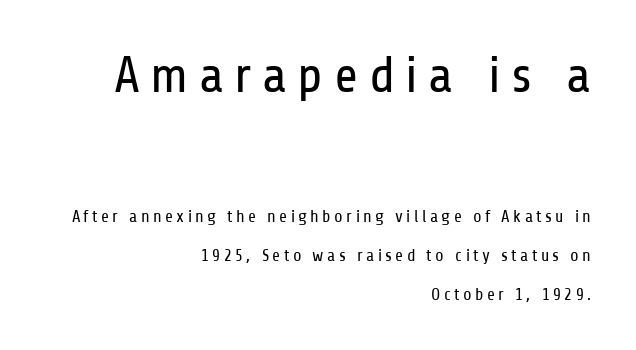
The image shows 52 px regular-weight, condensed sans-serif type, upright; set right-aligned, loose line spacing (2.29x), unusually wide letter spacing (+0.2 em), not underlined; the first (top) block is 3.06x larger; low stroke contrast and a medium x-height.
